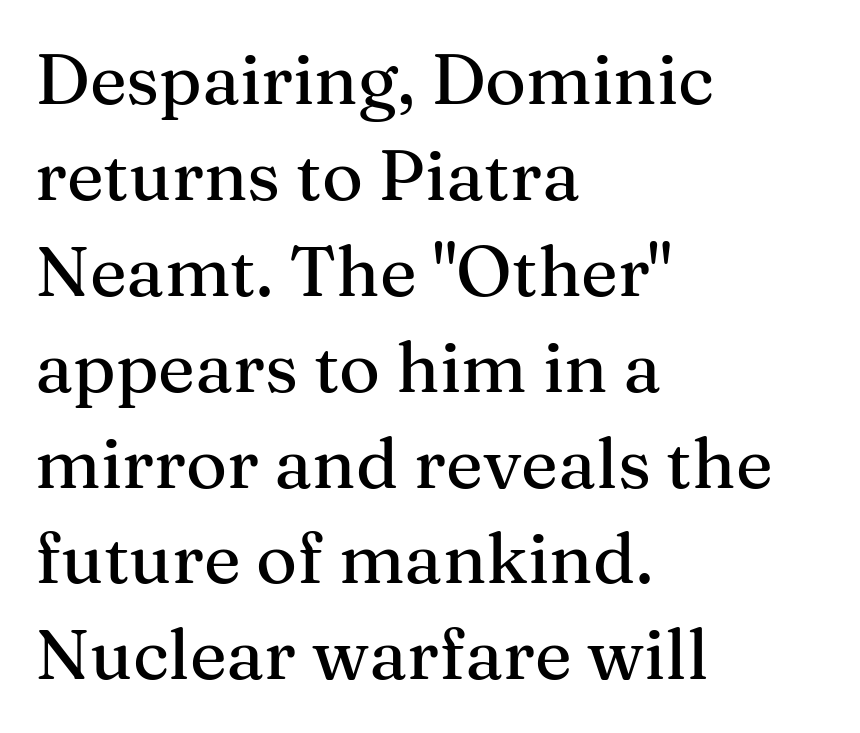
A typesetter would call this leading conventional body-copy spacing. Typeset ragged right — the left edge is the straight one. I'd call this a serif setting — the letters wear small feet. This sample has the flowing, uneven cadence of proportional lettering. Has an underline been added? It has not.
